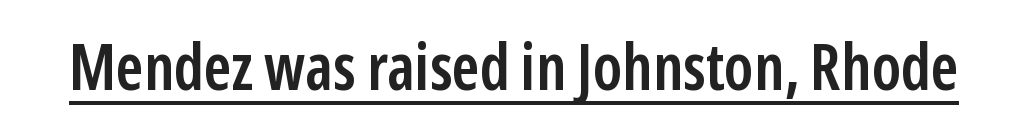
Weight: semibold (demi). Every word sits above its own underline. Looks like regular typesetting: each glyph gets only the width it needs. The passage shown has conventional tracking throughout.
